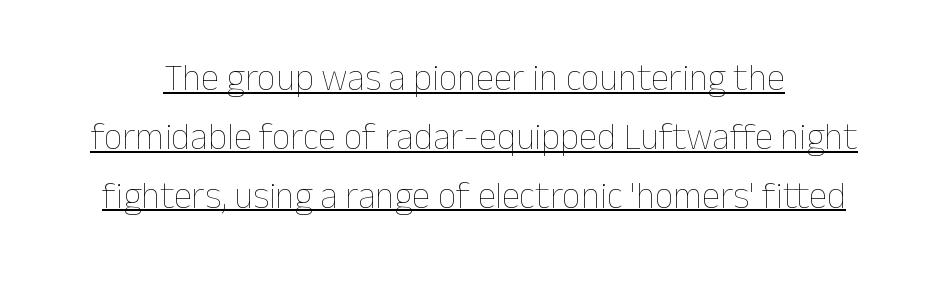
{"italic": "no", "bold": "no", "weight": "thin", "width": "normal", "stroke_contrast": "low", "x_height": "medium", "monospaced": "no", "underline": "yes", "line_spacing": "normal", "line_spacing_ratio": 1.59, "letter_spacing": "normal", "letter_spacing_em": 0.0, "glyph_px": 37}
